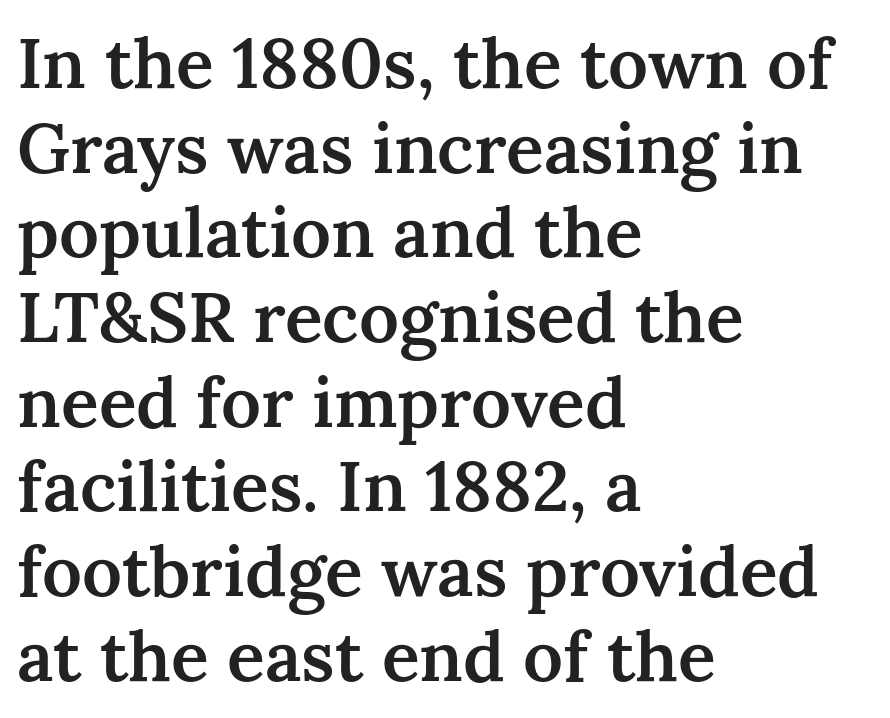
The line texture is even and compact thanks to regular tracking. Small tapered or slab feet sit at the stroke ends, so this counts as serif. Quick note: not italic, upright. Typesetter's note: demi weight, one step under bold. You could not count columns in this text — the font is proportionally spaced. The foot of each line stays bare and open.
